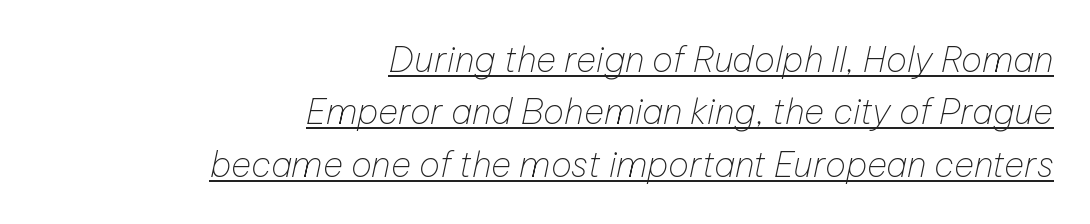
Q: Is the text bold? A: No.
Q: Is the text italic (slanted)? A: Yes, it leans right by about 12 degrees.
Q: Is the text underlined? A: Yes.
Q: How is the paragraph aligned? A: Right-aligned.
Q: Is the spacing between letters normal or unusually wide? A: Normal.
Q: Is the spacing between lines tight, normal or loose? A: Normal.
Q: Width (condensed, normal, or wide)? A: Normal.
Q: Stroke contrast? A: Low.
Q: x-height? A: Medium.
Q: Monospaced? A: No.
